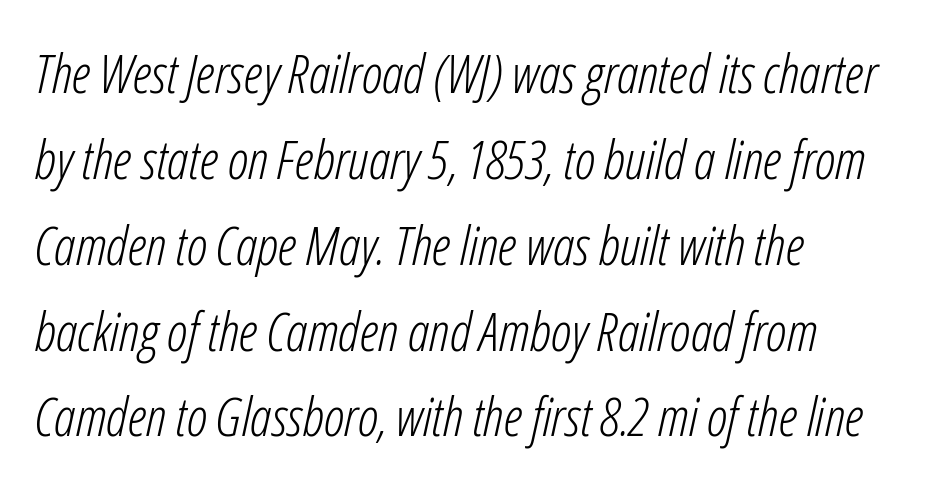
Spacing verdict: proportional, widths tailored to each character. A typesetter would mark this as italic. Just letters on the line, the space beneath them empty. If you drew a ruler down the left edge, every line would touch it. These lines keep a tight, regular rhythm from letter to letter. Each new line begins a customary step beneath the previous one.
